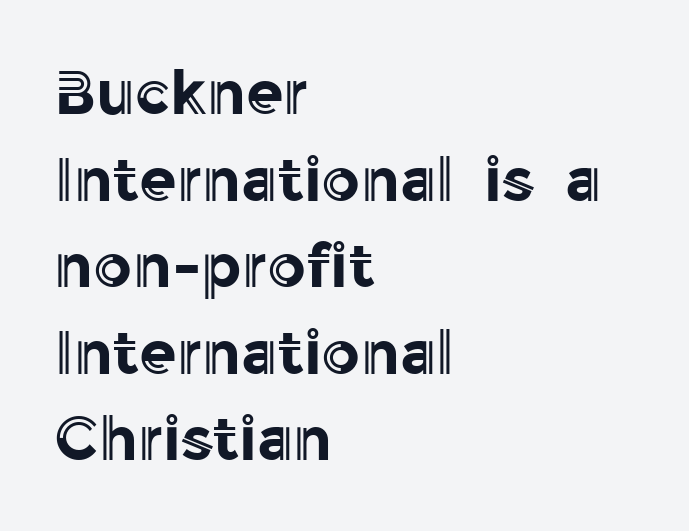
The image shows 61 px text type, upright; set left-aligned, normal line spacing (1.42x), normal letter spacing, not underlined; a medium x-height.
